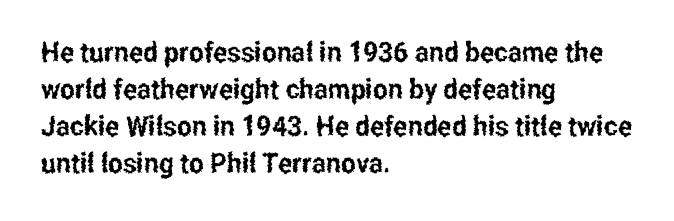
The image shows 28 px condensed sans-serif type, upright; set left-aligned, normal line spacing (1.32x), normal letter spacing, not underlined; low stroke contrast and a medium x-height.
